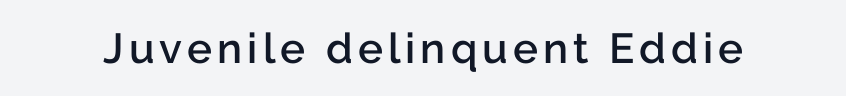
The image shows 42 px semibold sans-serif type, upright; set not underlined; low stroke contrast and a medium x-height.
